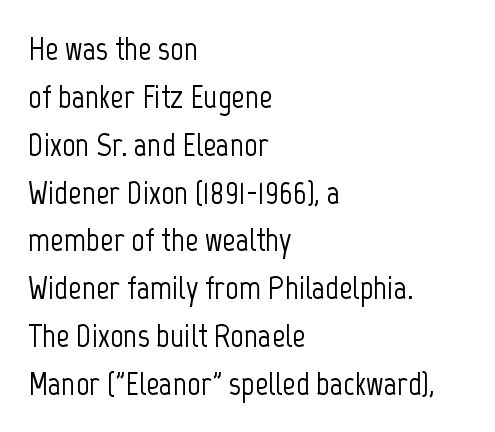
{"serif": "no", "italic": "no", "width": "condensed", "stroke_contrast": "low", "x_height": "medium", "monospaced": "no", "underline": "no", "align": "left", "line_spacing": "normal", "line_spacing_ratio": 1.45, "letter_spacing": "normal", "letter_spacing_em": 0.0, "glyph_px": 33}
